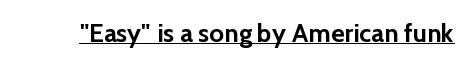
The image shows 26 px bold type, upright; set normal letter spacing, underlined.
